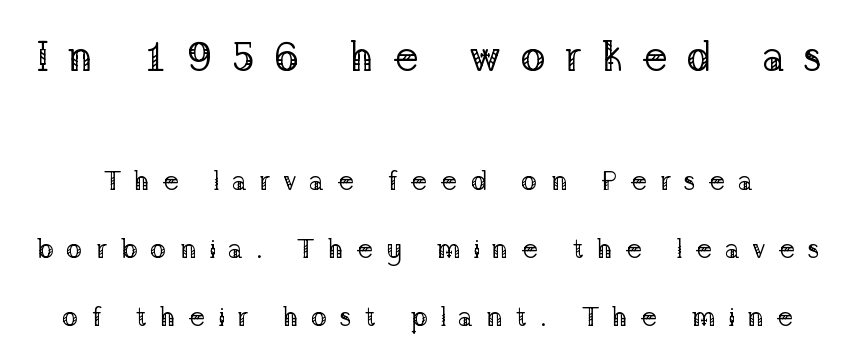
Q: Is the text bold? A: No.
Q: Is the text italic (slanted)? A: No, it is upright.
Q: Is the typeface a serif or a sans-serif typeface? A: Serif.
Q: Is the text underlined? A: No.
Q: Is the spacing between letters normal or unusually wide? A: Unusually wide.
Q: Is the spacing between lines tight, normal or loose? A: Loose.
Q: Which block of text is set in a larger size, the first (top) or the second (bottom)? A: The first (top) one.
Q: Width (condensed, normal, or wide)? A: Normal.
Q: Stroke contrast? A: Low.
Q: x-height? A: Medium.
Q: Monospaced? A: No.
